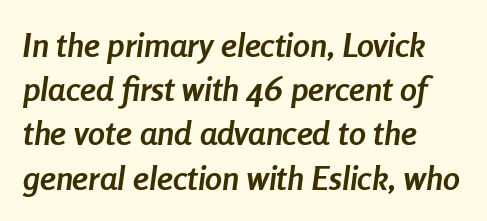
Q: Is the text bold? A: Yes.
Q: Is the text italic (slanted)? A: Yes, it leans right by about 8 degrees.
Q: Is the text underlined? A: No.
Q: How is the paragraph aligned? A: Left-aligned.
Q: Is the spacing between letters normal or unusually wide? A: Normal.
Q: Is the spacing between lines tight, normal or loose? A: Normal.
Q: Width (condensed, normal, or wide)? A: Condensed.
Q: Stroke contrast? A: Low.
Q: x-height? A: Medium.
Q: Monospaced? A: No.
